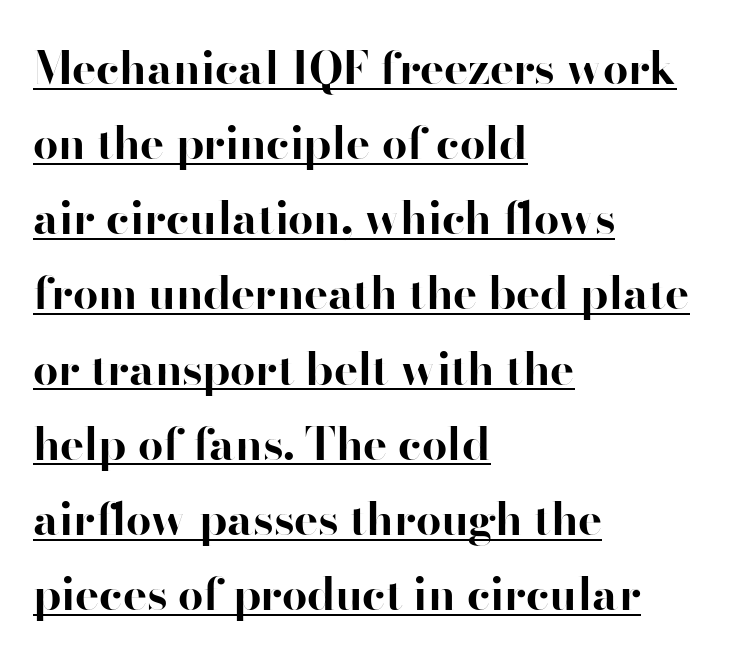
Q: Is the text bold? A: Yes.
Q: Is the text italic (slanted)? A: No, it is upright.
Q: Is the typeface a serif or a sans-serif typeface? A: Sans-serif.
Q: Is the text underlined? A: Yes.
Q: How is the paragraph aligned? A: Left-aligned.
Q: Is the spacing between letters normal or unusually wide? A: Normal.
Q: Is the spacing between lines tight, normal or loose? A: Normal.
Q: Width (condensed, normal, or wide)? A: Normal.
Q: Stroke contrast? A: High.
Q: x-height? A: Small.
Q: Monospaced? A: No.
